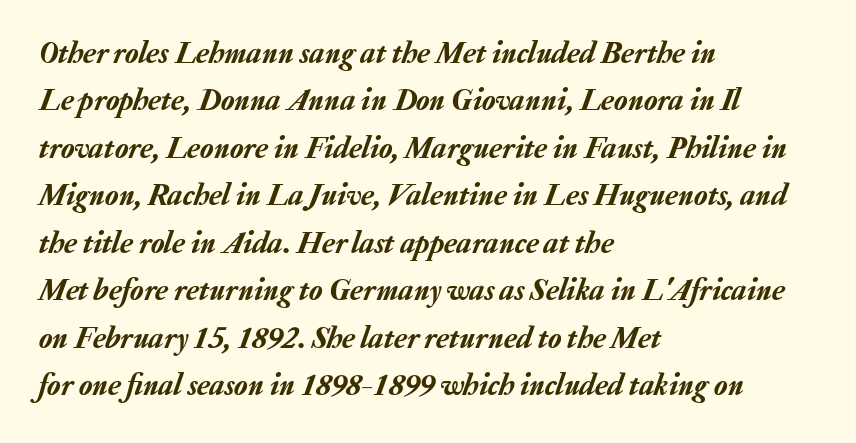
{"italic": "yes", "lean": "right", "slant_degrees": 20, "width": "normal", "stroke_contrast": "low", "x_height": "medium", "monospaced": "no", "underline": "no", "align": "left", "line_spacing": "normal", "line_spacing_ratio": 1.53, "letter_spacing": "normal", "letter_spacing_em": 0.0, "glyph_px": 31}
